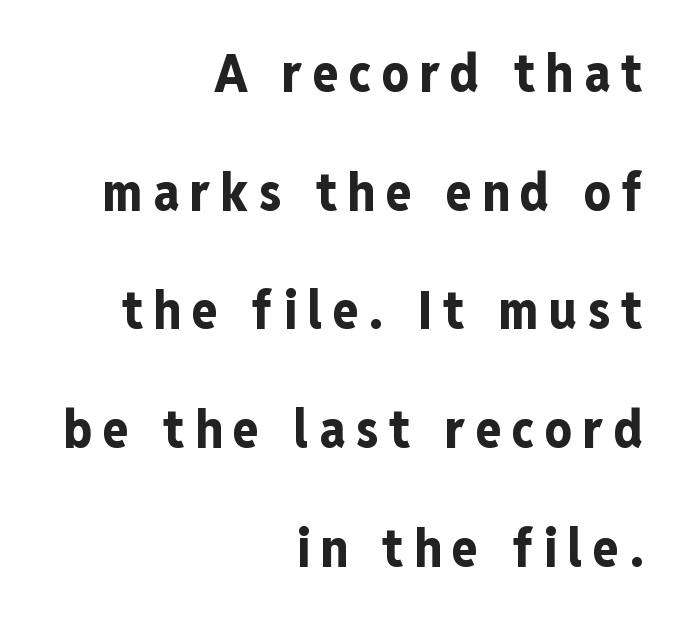
{"serif": "no", "italic": "no", "bold": "yes", "weight": "bold", "width": "condensed", "stroke_contrast": "low", "x_height": "medium", "monospaced": "no", "underline": "no", "align": "right", "line_spacing": "loose", "line_spacing_ratio": 2.24, "letter_spacing": "wide", "letter_spacing_em": 0.2, "glyph_px": 53}
